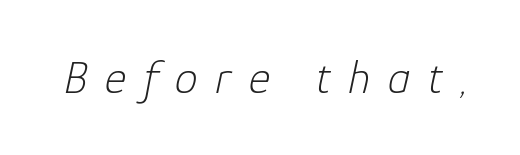
The image shows 46 px light type, italic (leaning right); set unusually wide letter spacing (+0.38 em), not underlined; low stroke contrast and a medium x-height.
